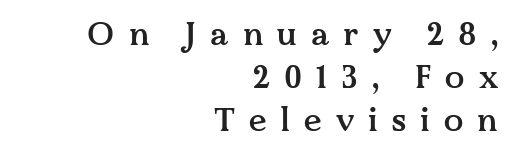
You could not count columns in this text — the font is proportionally spaced. Anything drawn beneath the words? Only blank space. The axis of the letterforms is exactly vertical. Typographically, this falls in the serif category. One glance says typical: line gaps are just what's usual.
